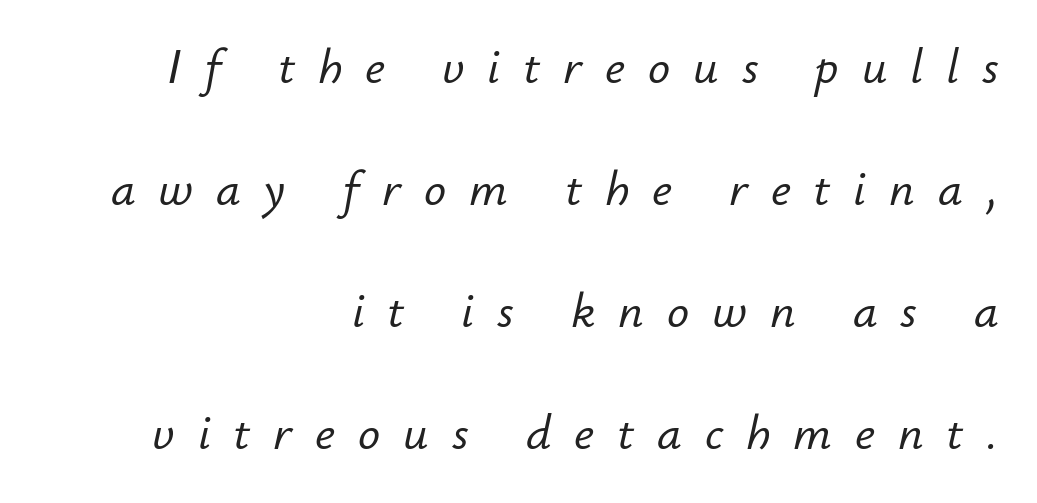
Q: Is the text italic (slanted)? A: Yes, it leans right by about 12 degrees.
Q: Is the text underlined? A: No.
Q: How is the paragraph aligned? A: Right-aligned.
Q: Is the spacing between letters normal or unusually wide? A: Unusually wide.
Q: Is the spacing between lines tight, normal or loose? A: Loose.
Q: Width (condensed, normal, or wide)? A: Normal.
Q: Stroke contrast? A: Low.
Q: x-height? A: Small.
Q: Monospaced? A: No.
